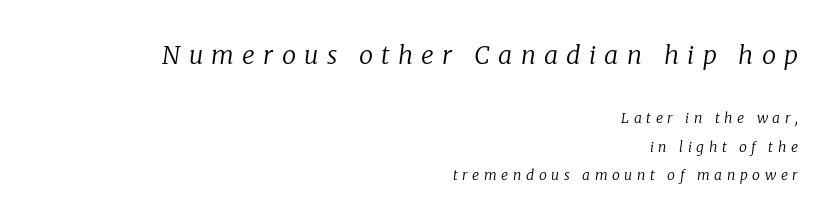
Q: Is the text bold? A: No.
Q: Is the text italic (slanted)? A: Yes, it leans right by about 8 degrees.
Q: Is the text underlined? A: No.
Q: How is the paragraph aligned? A: Right-aligned.
Q: Is the spacing between letters normal or unusually wide? A: Unusually wide.
Q: Is the spacing between lines tight, normal or loose? A: Loose.
Q: Which block of text is set in a larger size, the first (top) or the second (bottom)? A: The first (top) one.
